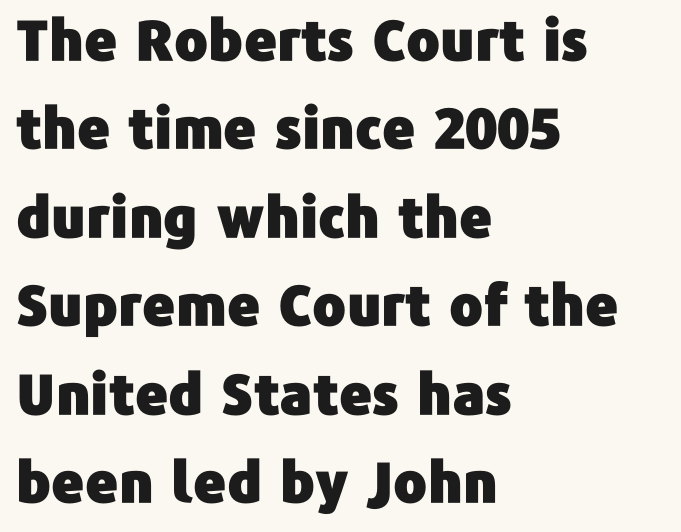
The image shows 56 px sans-serif type, upright; set left-aligned, normal line spacing (1.58x), normal letter spacing, not underlined; low stroke contrast and a medium x-height.
